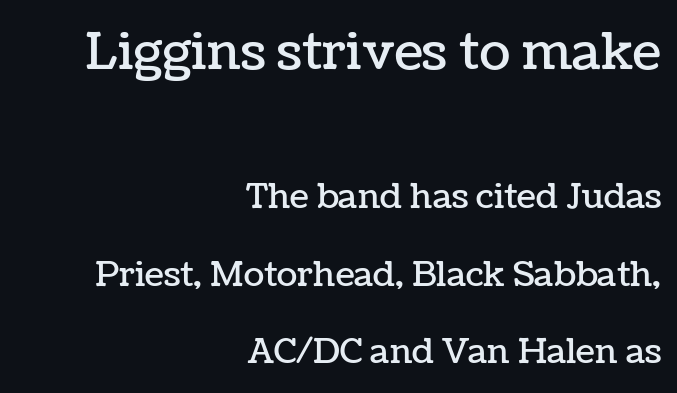
Q: Is the text italic (slanted)? A: No, it is upright.
Q: Is the text underlined? A: No.
Q: How is the paragraph aligned? A: Right-aligned.
Q: Is the spacing between letters normal or unusually wide? A: Normal.
Q: Is the spacing between lines tight, normal or loose? A: Loose.
Q: Which block of text is set in a larger size, the first (top) or the second (bottom)? A: The first (top) one.
Q: Width (condensed, normal, or wide)? A: Normal.
Q: Stroke contrast? A: Low.
Q: x-height? A: Medium.
Q: Monospaced? A: No.
